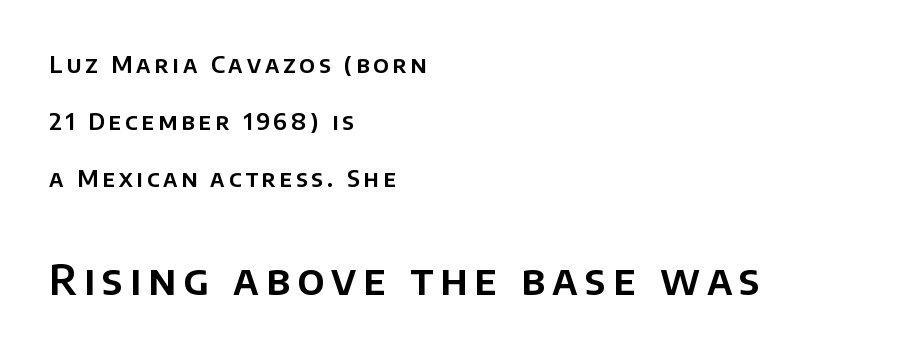
{"serif": "no", "italic": "no", "width": "normal", "stroke_contrast": "low", "x_height": "large", "monospaced": "no", "underline": "no", "align": "left", "line_spacing": "loose", "line_spacing_ratio": 2.47, "larger_block": "second", "size_ratio": 1.78, "glyph_px": 41}
